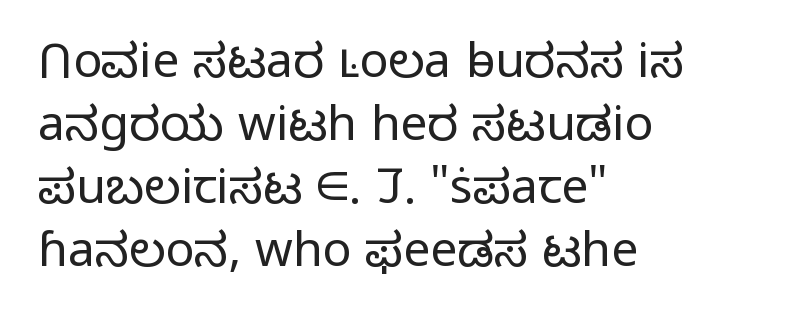
Does the copy run flush right? No — it runs flush left. Character widths vary here, with narrow letters taking less room than wide ones. A light-to-regular cut is what we see here. Honestly, the row spacing looks completely unremarkable. Is the letter spacing exaggerated? No — it looks like the ordinary default.
